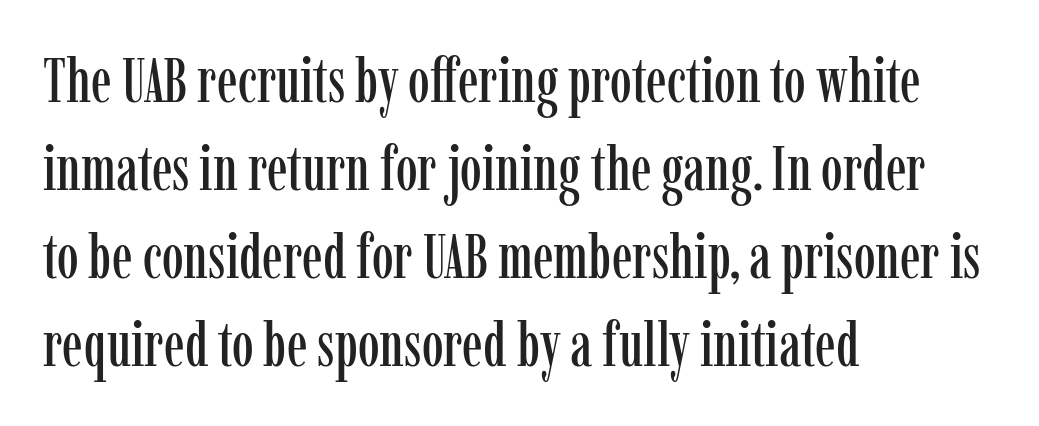
{"serif": "yes", "italic": "no", "width": "condensed", "stroke_contrast": "low", "x_height": "medium", "monospaced": "no", "underline": "no", "align": "left", "line_spacing": "normal", "line_spacing_ratio": 1.42, "letter_spacing": "normal", "letter_spacing_em": 0.0, "glyph_px": 62}
